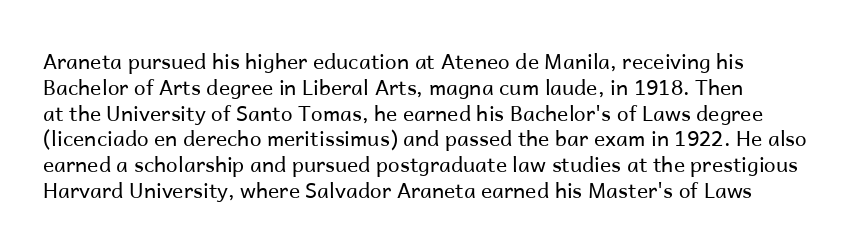
The image shows 21 px text type, upright; set line spacing 1.23x, normal letter spacing, not underlined.
